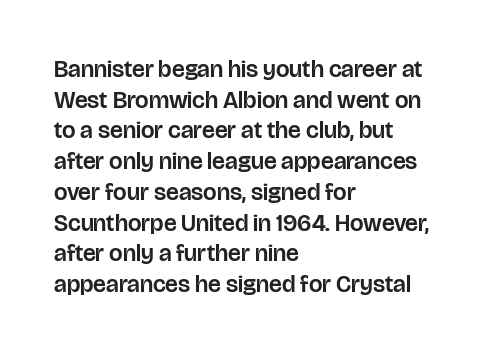
{"italic": "no", "underline": "no", "align": "left", "line_spacing": "normal", "line_spacing_ratio": 1.28, "letter_spacing": "normal", "letter_spacing_em": 0.0, "glyph_px": 24}
